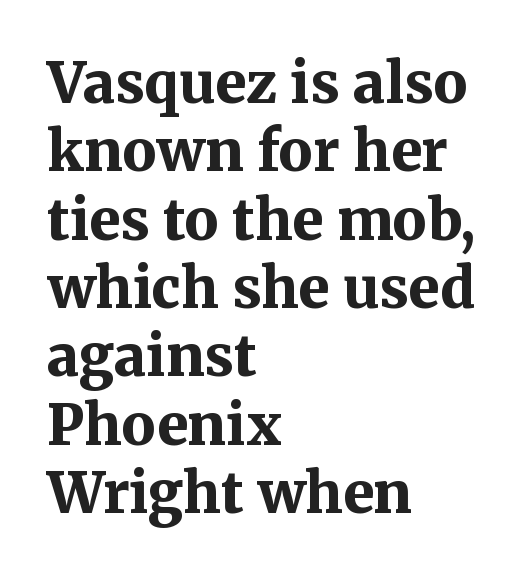
Q: Is the text bold? A: Yes.
Q: Is the text italic (slanted)? A: No, it is upright.
Q: Is the typeface a serif or a sans-serif typeface? A: Serif.
Q: Is the text underlined? A: No.
Q: How is the paragraph aligned? A: Left-aligned.
Q: Is the spacing between letters normal or unusually wide? A: Normal.
Q: Width (condensed, normal, or wide)? A: Normal.
Q: Stroke contrast? A: Medium.
Q: x-height? A: Medium.
Q: Monospaced? A: No.
